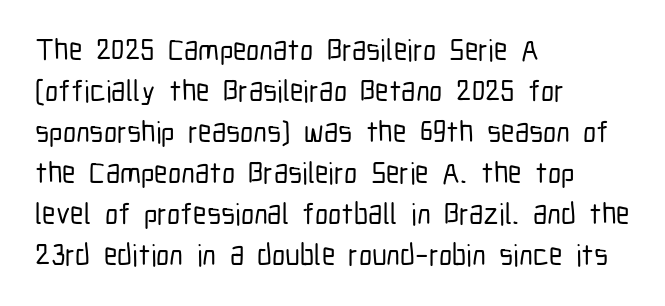
The image shows 30 px condensed sans-serif type, upright; set left-aligned, normal line spacing (1.37x), normal letter spacing, not underlined; low stroke contrast and a medium x-height.
